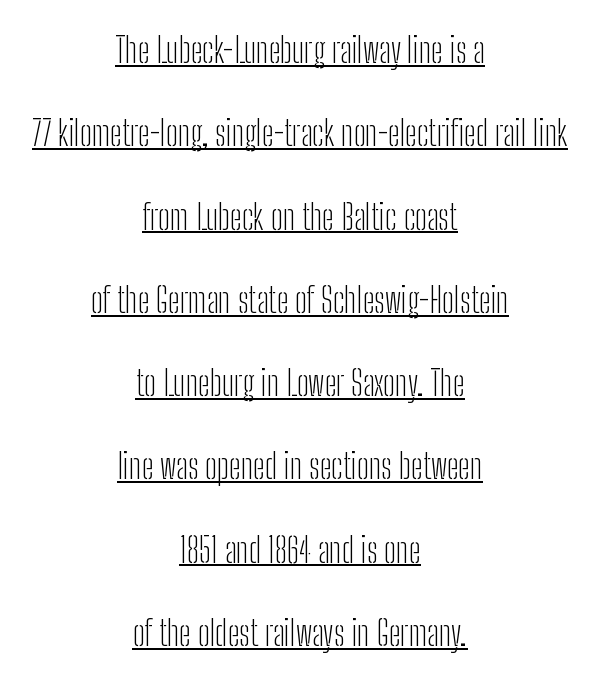
The image shows 35 px light, condensed sans-serif type, upright; set centered, loose line spacing (2.38x), normal letter spacing, underlined; low stroke contrast and a medium x-height.
